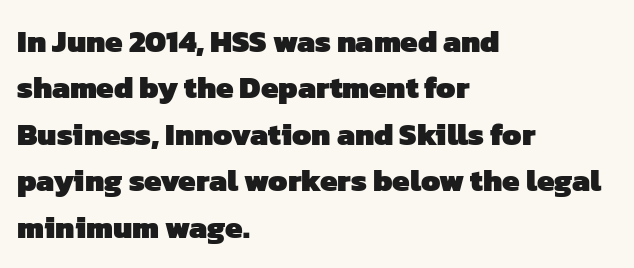
No word sits above an underline. Its strokes are broad and dark, the hallmark of bold type. A typesetter would call this proportional, since set widths differ per character. The passage is arranged the way most books set body copy — flush left. A typesetter would call this leading conventional body-copy spacing.
